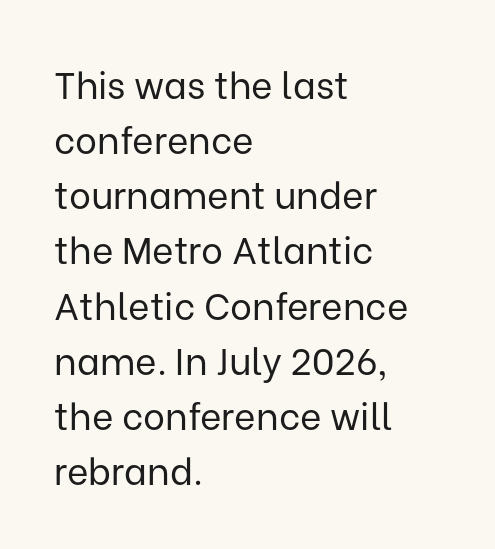
The image shows 37 px regular-weight sans-serif type, upright; set left-aligned, normal line spacing (1.49x), normal letter spacing, not underlined; low stroke contrast and a medium x-height.
